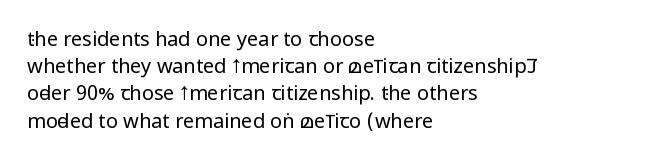
The text block is weighted toward the left margin, trailing off unevenly rightward. Summary of vertical rhythm: regular, with standard interline spacing. Spacing between characters is what you'd get straight out of the box. The letterforms sit at book weight or below.
